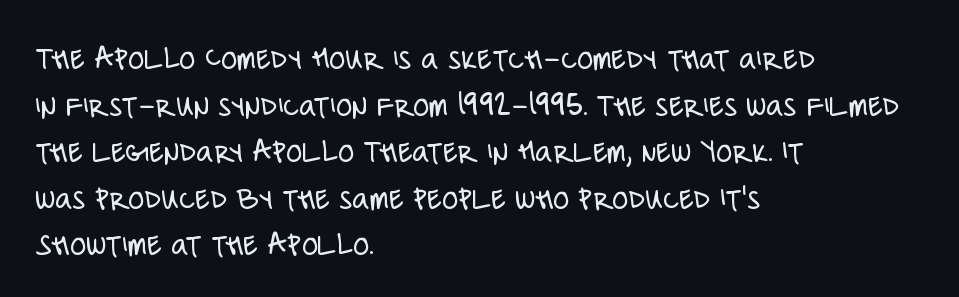
Q: Is the text bold? A: No.
Q: Is the text italic (slanted)? A: No, it is upright.
Q: Is the typeface a serif or a sans-serif typeface? A: Sans-serif.
Q: Is the text underlined? A: No.
Q: How is the paragraph aligned? A: Left-aligned.
Q: Is the spacing between letters normal or unusually wide? A: Normal.
Q: Is the spacing between lines tight, normal or loose? A: Normal.
Q: Width (condensed, normal, or wide)? A: Condensed.
Q: Stroke contrast? A: Low.
Q: x-height? A: Large.
Q: Monospaced? A: No.
